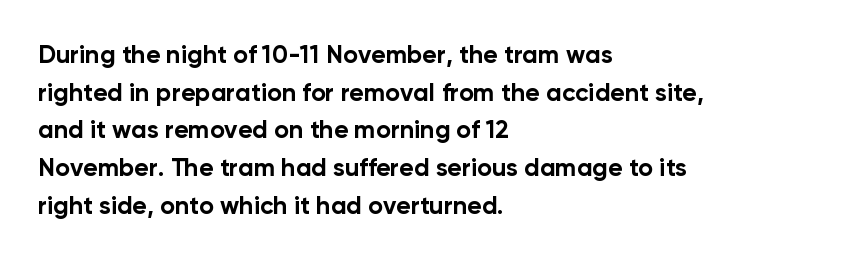
Students, note that the glyphs here touch the page at normal intervals. The vertical gap from one line to the next is medium. The lettering stays uniformly vertical, giving the passage a roman look. The lines are quadded left. Heft: maximum for text — a bold. Type without underlining.
